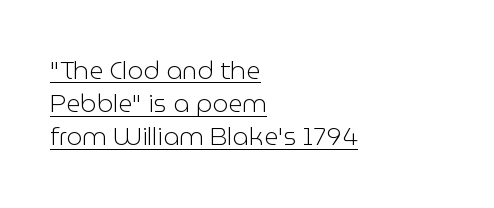
Q: Is the text bold? A: No.
Q: Is the text italic (slanted)? A: No, it is upright.
Q: Is the text underlined? A: Yes.
Q: How is the paragraph aligned? A: Left-aligned.
Q: Is the spacing between letters normal or unusually wide? A: Normal.
Q: Is the spacing between lines tight, normal or loose? A: Normal.
